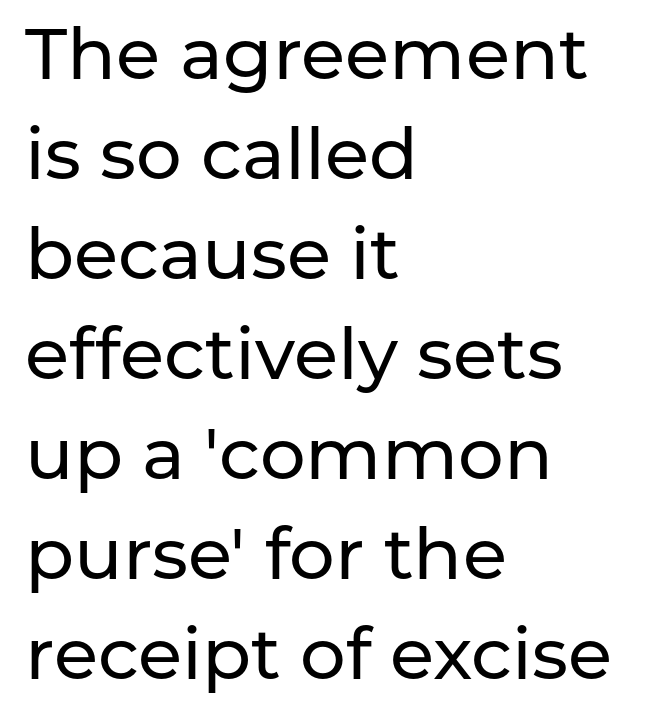
{"serif": "no", "italic": "no", "width": "normal", "stroke_contrast": "low", "x_height": "medium", "monospaced": "no", "underline": "no", "align": "left", "line_spacing": "normal", "line_spacing_ratio": 1.39, "letter_spacing": "normal", "letter_spacing_em": 0.0, "glyph_px": 72}
